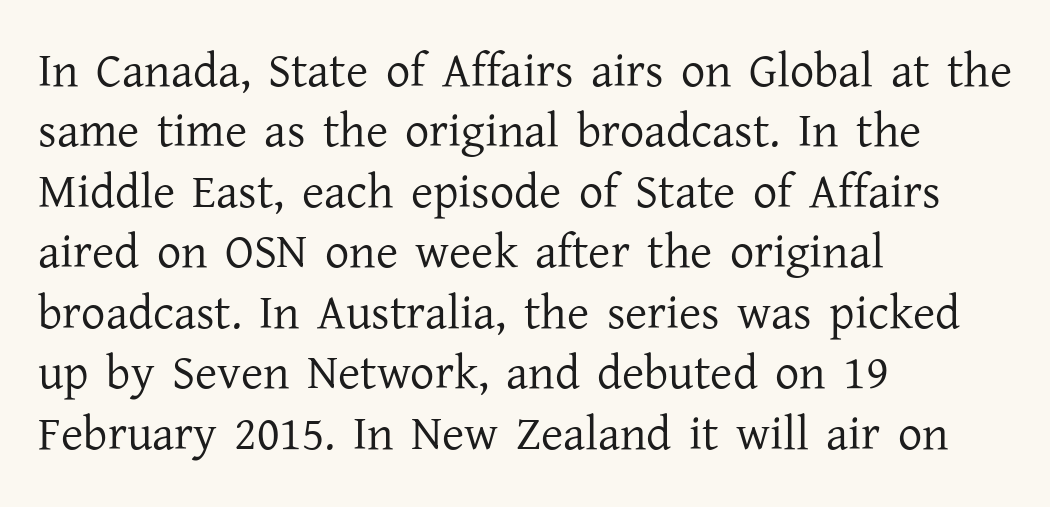
The image shows 48 px regular-weight serif type, upright; set left-aligned, normal line spacing (1.26x), normal letter spacing, not underlined; low stroke contrast and a medium x-height.
